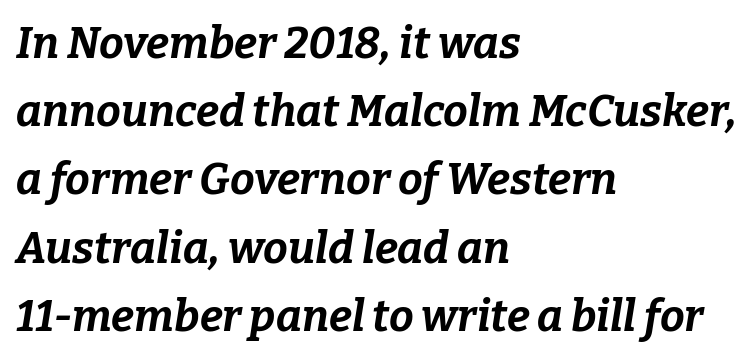
The image shows 44 px bold type, italic (leaning right); set left-aligned, normal line spacing (1.55x), normal letter spacing, not underlined; low stroke contrast and a medium x-height.
